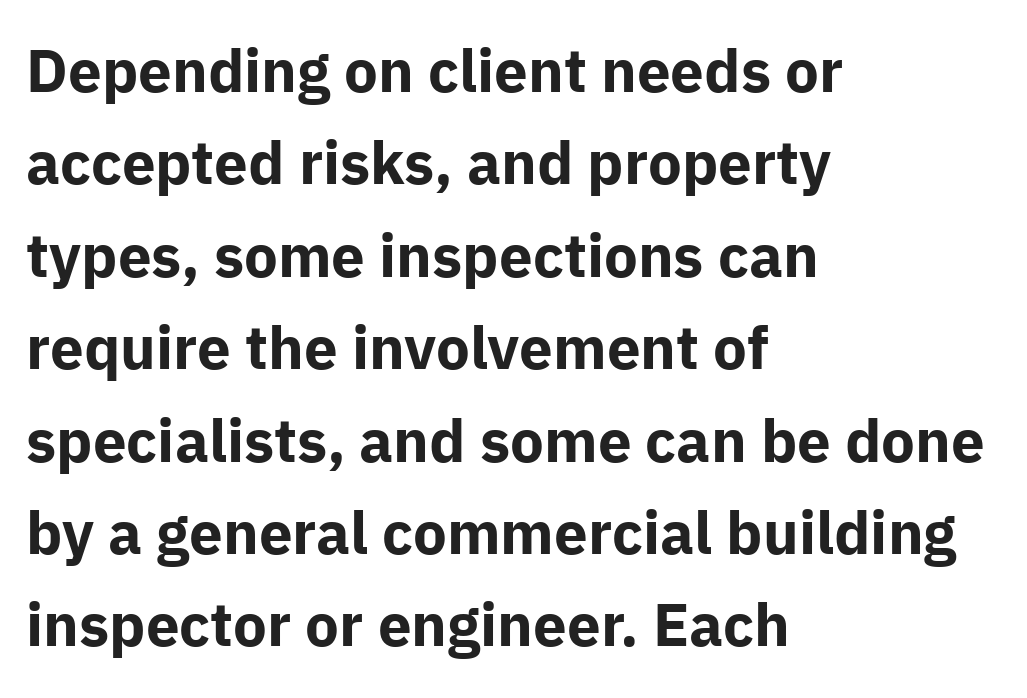
Strokes here are thick enough to call this a true bold. Decoration check: the copy has no underline. A typesetter would call this zero additional tracking. This sample is left-justified, so line endings fall wherever the words run out. Character widths vary here, with narrow letters taking less room than wide ones. Examine the stroke ends and you'll find no serifs.
